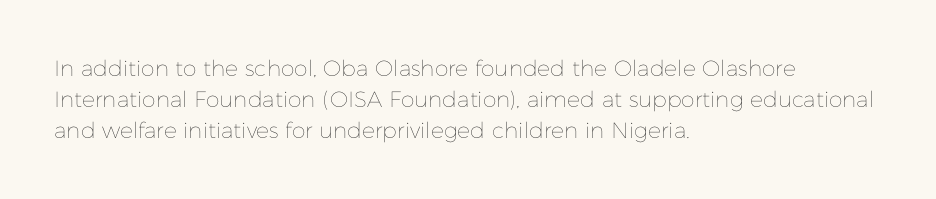
The words here are not underlined. Default kerning and tracking; the words read as compact shapes. The paragraph shown leans on its left margin. Posture: straight, roman, zero tilt. Vertical stems look standard width or narrower in stroke. Vertical spacing — default.
